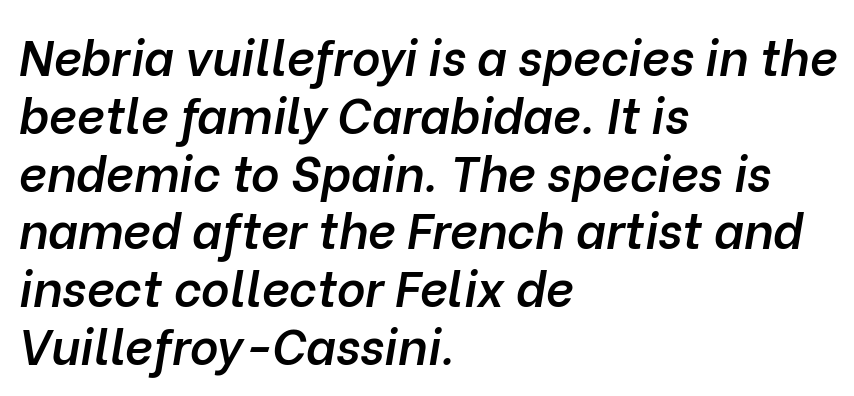
Q: Is the text bold? A: Semi-bold.
Q: Is the text italic (slanted)? A: Yes, it leans right by about 10 degrees.
Q: Is the text underlined? A: No.
Q: How is the paragraph aligned? A: Left-aligned.
Q: Is the spacing between letters normal or unusually wide? A: Normal.
Q: Width (condensed, normal, or wide)? A: Normal.
Q: Stroke contrast? A: Low.
Q: x-height? A: Medium.
Q: Monospaced? A: No.
